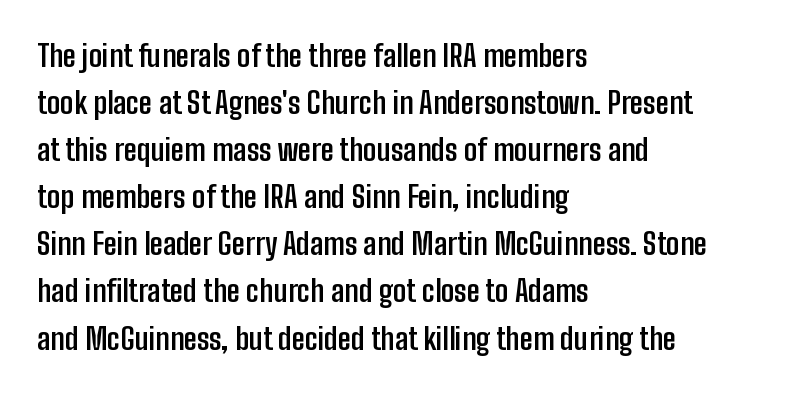
{"serif": "no", "italic": "no", "bold": "yes", "weight": "semibold", "width": "condensed", "stroke_contrast": "low", "x_height": "medium", "monospaced": "no", "underline": "no", "align": "left", "line_spacing": "normal", "line_spacing_ratio": 1.57, "letter_spacing": "normal", "letter_spacing_em": 0.0, "glyph_px": 30}
